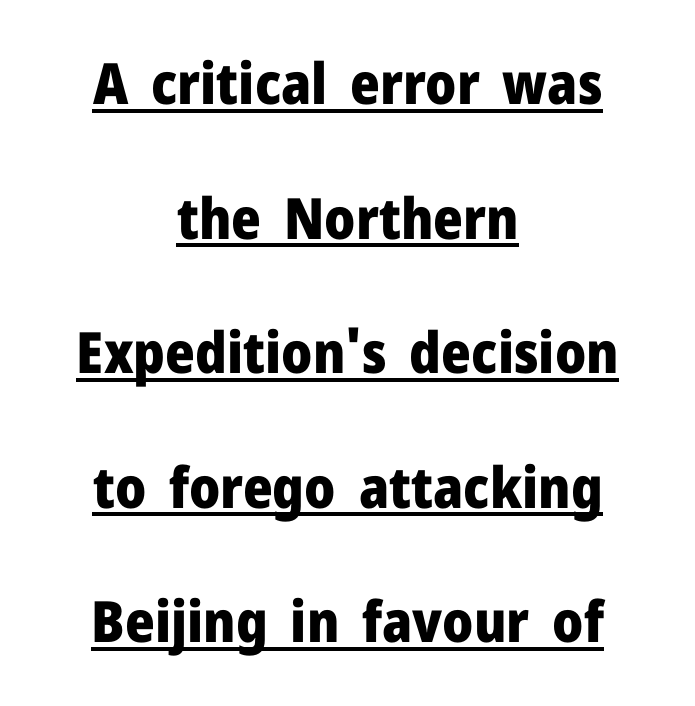
Emphasis by weight is at full strength: bold. The compositor balanced each line on the midline. A rule runs beneath these lines of type. When letters stand straight like this, we call the style roman or upright.
